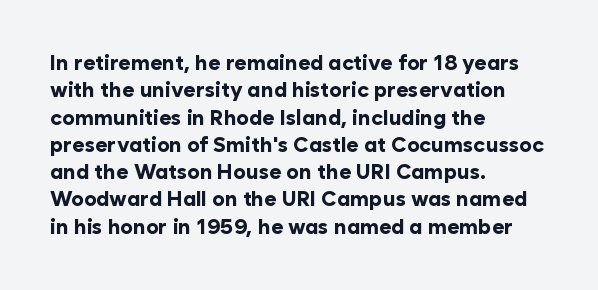
{"italic": "no", "bold": "yes", "underline": "no", "align": "left", "line_spacing": "normal", "line_spacing_ratio": 1.3, "letter_spacing": "normal", "letter_spacing_em": 0.0, "glyph_px": 21}
